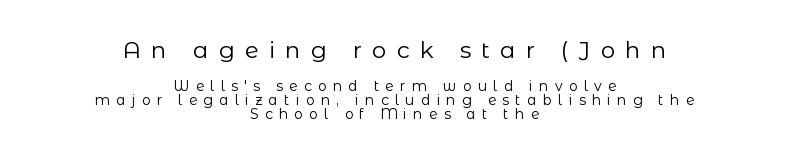
Q: Is the text bold? A: No.
Q: Is the text italic (slanted)? A: No, it is upright.
Q: Is the text underlined? A: No.
Q: How is the paragraph aligned? A: Centered.
Q: Is the spacing between letters normal or unusually wide? A: Unusually wide.
Q: Is the spacing between lines tight, normal or loose? A: Tight.
Q: Which block of text is set in a larger size, the first (top) or the second (bottom)? A: The first (top) one.
